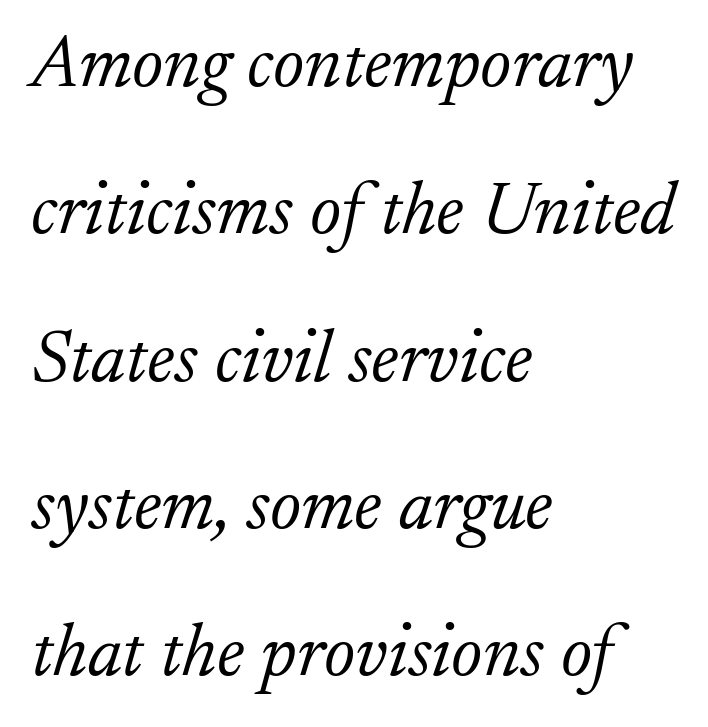
Q: Is the text bold? A: No.
Q: Is the text italic (slanted)? A: Yes, it leans right by about 17 degrees.
Q: Is the typeface a serif or a sans-serif typeface? A: Serif.
Q: Is the text underlined? A: No.
Q: How is the paragraph aligned? A: Left-aligned.
Q: Is the spacing between letters normal or unusually wide? A: Normal.
Q: Is the spacing between lines tight, normal or loose? A: Loose.
Q: Width (condensed, normal, or wide)? A: Normal.
Q: Stroke contrast? A: Low.
Q: x-height? A: Small.
Q: Monospaced? A: No.
